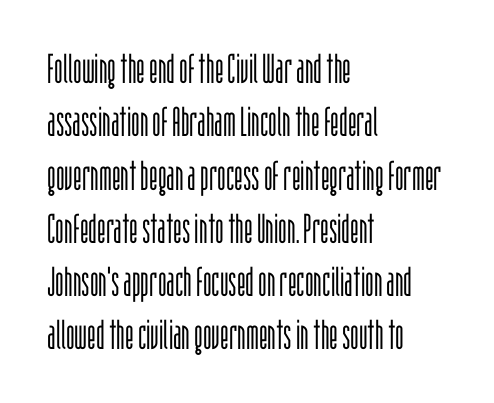
Q: Is the text bold? A: No.
Q: Is the text italic (slanted)? A: No, it is upright.
Q: Is the typeface a serif or a sans-serif typeface? A: Sans-serif.
Q: Is the text underlined? A: No.
Q: How is the paragraph aligned? A: Left-aligned.
Q: Is the spacing between letters normal or unusually wide? A: Normal.
Q: Is the spacing between lines tight, normal or loose? A: Normal.
Q: Width (condensed, normal, or wide)? A: Condensed.
Q: Stroke contrast? A: Low.
Q: x-height? A: Large.
Q: Monospaced? A: No.
